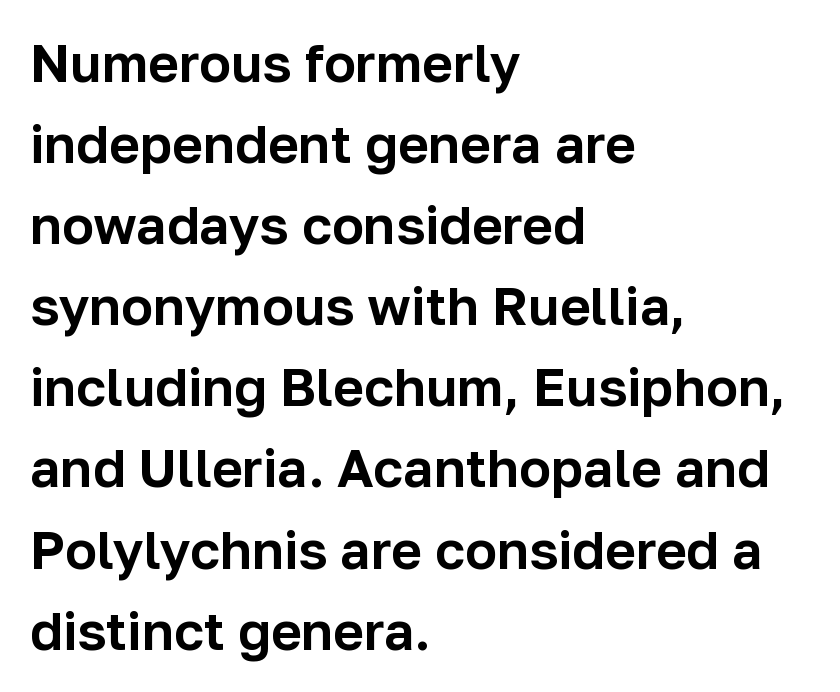
The image shows 53 px sans-serif type, upright; set left-aligned, normal line spacing (1.53x), normal letter spacing, not underlined; low stroke contrast and a medium x-height.
